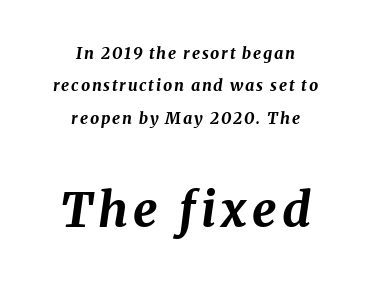
{"italic": "yes", "lean": "right", "slant_degrees": 8, "bold": "yes", "weight": "bold", "width": "normal", "stroke_contrast": "medium", "x_height": "medium", "monospaced": "no", "underline": "no", "align": "center", "line_spacing": "loose", "line_spacing_ratio": 2.03, "larger_block": "second", "size_ratio": 3.0, "glyph_px": 48}
